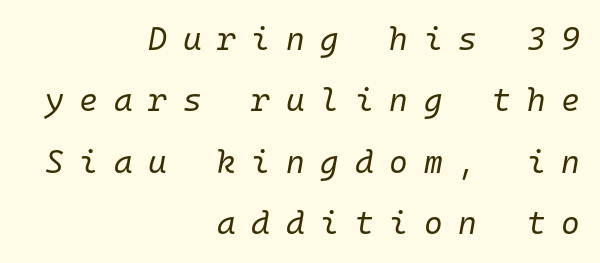
The image shows 32 px regular-weight type, italic (leaning right), monospaced; set right-aligned, loose line spacing (1.92x), unusually wide letter spacing (+0.49 em), not underlined; low stroke contrast and a medium x-height.
